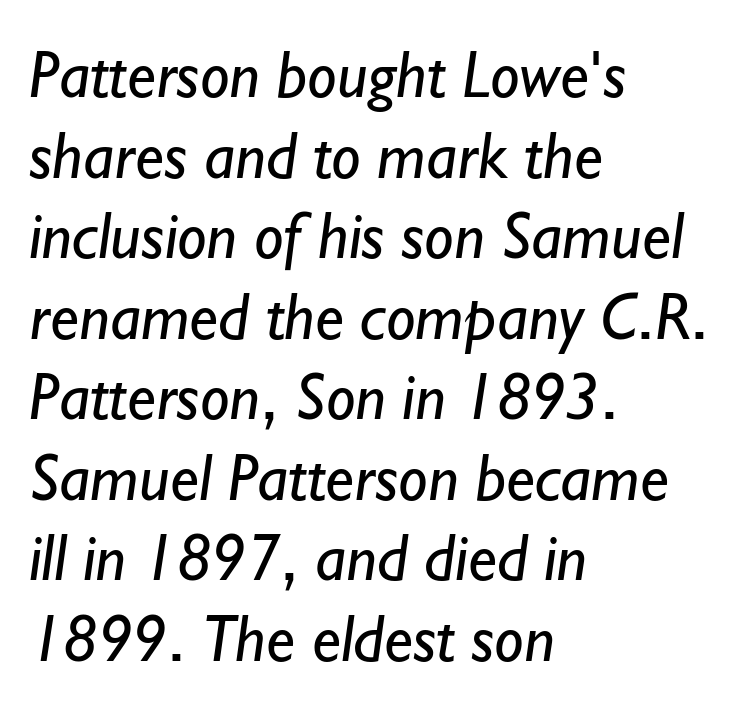
The image shows 66 px regular-weight sans-serif type; set left-aligned, line spacing 1.22x, normal letter spacing, not underlined; low stroke contrast and a small x-height.
